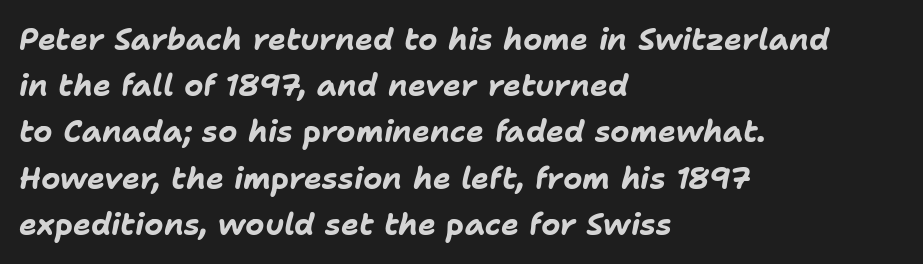
Q: Is the text bold? A: Yes.
Q: Is the text italic (slanted)? A: Yes, it leans right by about 11 degrees.
Q: Is the text underlined? A: No.
Q: How is the paragraph aligned? A: Left-aligned.
Q: Is the spacing between letters normal or unusually wide? A: Normal.
Q: Is the spacing between lines tight, normal or loose? A: Normal.
Q: Width (condensed, normal, or wide)? A: Normal.
Q: Stroke contrast? A: Low.
Q: x-height? A: Medium.
Q: Monospaced? A: No.
